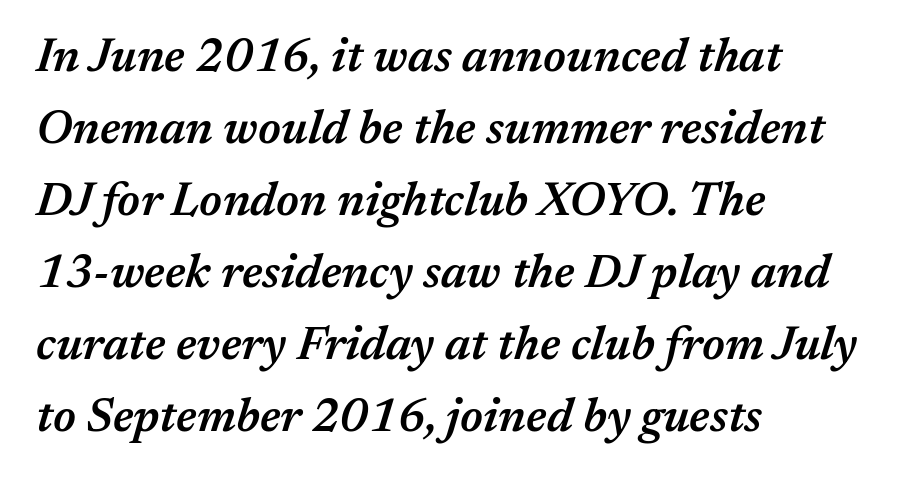
Q: Is the text bold? A: Semi-bold.
Q: Is the text italic (slanted)? A: Yes, it leans right by about 17 degrees.
Q: Is the text underlined? A: No.
Q: How is the paragraph aligned? A: Left-aligned.
Q: Is the spacing between letters normal or unusually wide? A: Normal.
Q: Is the spacing between lines tight, normal or loose? A: Normal.
Q: Width (condensed, normal, or wide)? A: Normal.
Q: Stroke contrast? A: Medium.
Q: x-height? A: Medium.
Q: Monospaced? A: No.
